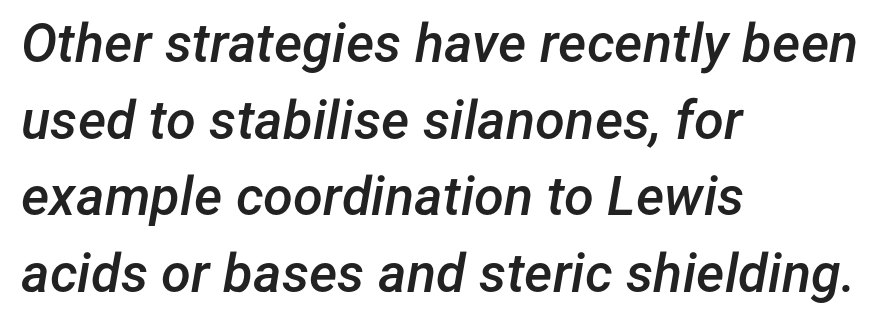
The image shows 54 px semibold type, italic (leaning right); set left-aligned, normal line spacing (1.42x), normal letter spacing, not underlined; low stroke contrast and a medium x-height.
